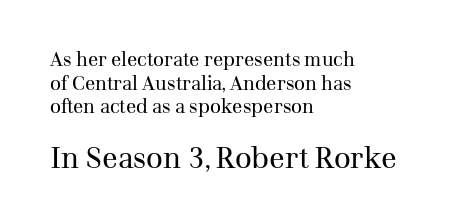
{"serif": "yes", "italic": "no", "bold": "no", "weight": "regular", "width": "normal", "stroke_contrast": "medium", "x_height": "medium", "monospaced": "no", "underline": "no", "align": "left", "line_spacing_ratio": 1.24, "letter_spacing": "normal", "letter_spacing_em": 0.0, "larger_block": "second", "size_ratio": 1.53, "glyph_px": 29}
